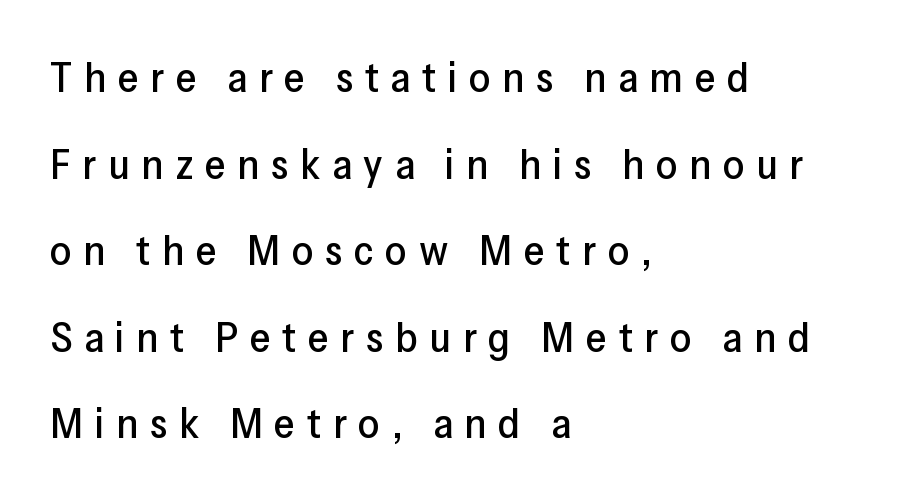
The image shows 42 px sans-serif type, upright; set left-aligned, loose line spacing (2.06x), unusually wide letter spacing (+0.28 em), not underlined; low stroke contrast and a medium x-height.
